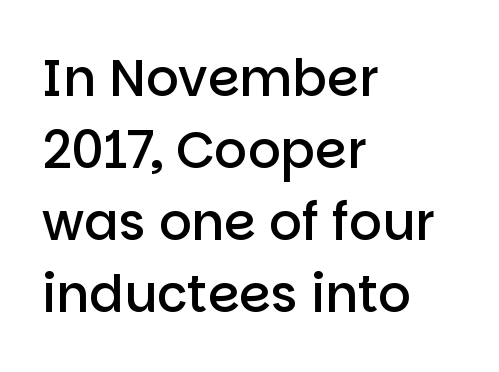
Q: Is the text bold? A: Semi-bold.
Q: Is the text italic (slanted)? A: No, it is upright.
Q: Is the typeface a serif or a sans-serif typeface? A: Sans-serif.
Q: Is the text underlined? A: No.
Q: How is the paragraph aligned? A: Left-aligned.
Q: Is the spacing between letters normal or unusually wide? A: Normal.
Q: Is the spacing between lines tight, normal or loose? A: Normal.
Q: Width (condensed, normal, or wide)? A: Normal.
Q: Stroke contrast? A: Low.
Q: x-height? A: Large.
Q: Monospaced? A: No.
